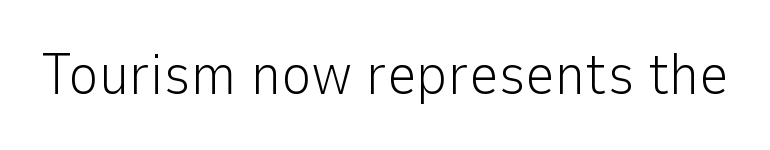
The image shows 58 px light sans-serif type, upright; set normal letter spacing, not underlined; low stroke contrast and a medium x-height.
